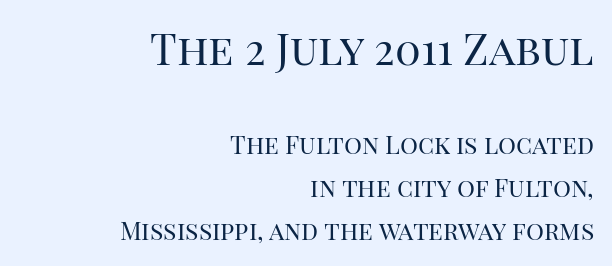
{"serif": "yes", "italic": "no", "bold": "no", "weight": "regular", "width": "normal", "stroke_contrast": "high", "x_height": "large", "monospaced": "no", "underline": "no", "align": "right", "line_spacing_ratio": 1.72, "letter_spacing": "normal", "letter_spacing_em": 0.0, "larger_block": "first", "size_ratio": 1.72, "glyph_px": 43}
